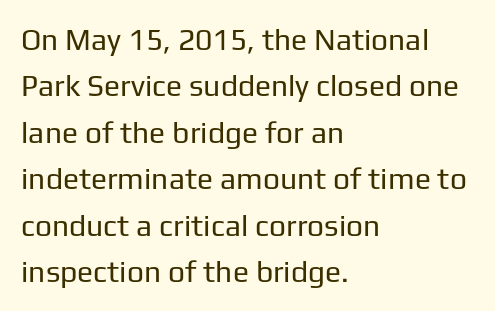
{"serif": "no", "italic": "no", "bold": "no", "weight": "regular", "width": "normal", "stroke_contrast": "low", "x_height": "medium", "monospaced": "no", "underline": "no", "align": "left", "line_spacing": "normal", "line_spacing_ratio": 1.55, "letter_spacing": "normal", "letter_spacing_em": 0.0, "glyph_px": 30}
